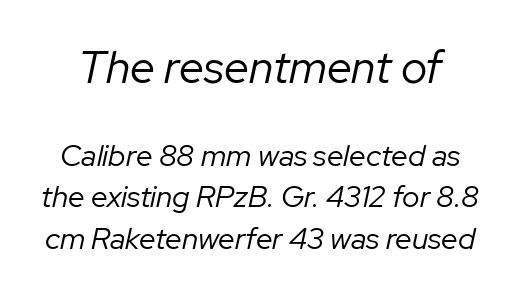
You could call the tracking neutral — neither tight nor loose. Character size in the leading block exceeds that of the trailing block. Normally led — the rows are evenly, conventionally spaced. Stem width sits at or under what a default text font uses. Think of a printed novel: that variable character pitch is what you see here.
